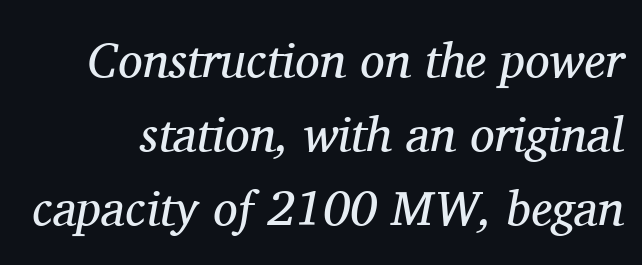
{"serif": "yes", "italic": "yes", "lean": "right", "slant_degrees": 11, "bold": "no", "weight": "regular", "width": "normal", "stroke_contrast": "medium", "x_height": "medium", "monospaced": "no", "underline": "no", "line_spacing": "normal", "line_spacing_ratio": 1.51, "letter_spacing": "normal", "letter_spacing_em": 0.0, "glyph_px": 49}
